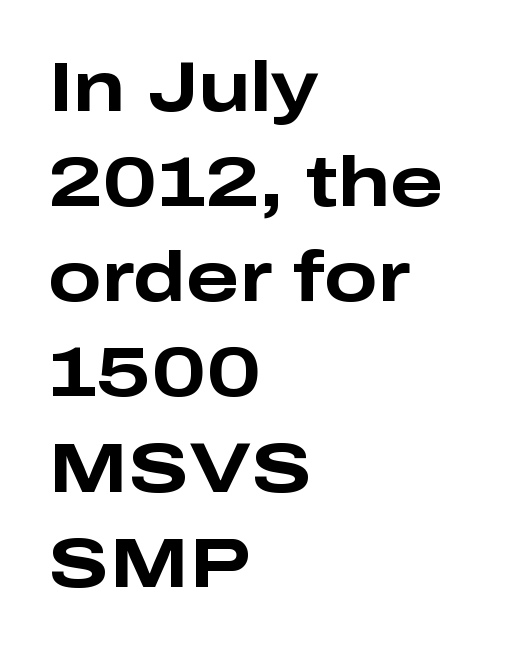
Q: Is the text bold? A: Yes.
Q: Is the text italic (slanted)? A: No, it is upright.
Q: Is the typeface a serif or a sans-serif typeface? A: Sans-serif.
Q: Is the text underlined? A: No.
Q: How is the paragraph aligned? A: Left-aligned.
Q: Is the spacing between letters normal or unusually wide? A: Normal.
Q: Is the spacing between lines tight, normal or loose? A: Normal.
Q: Width (condensed, normal, or wide)? A: Wide.
Q: Stroke contrast? A: Low.
Q: x-height? A: Medium.
Q: Monospaced? A: No.
